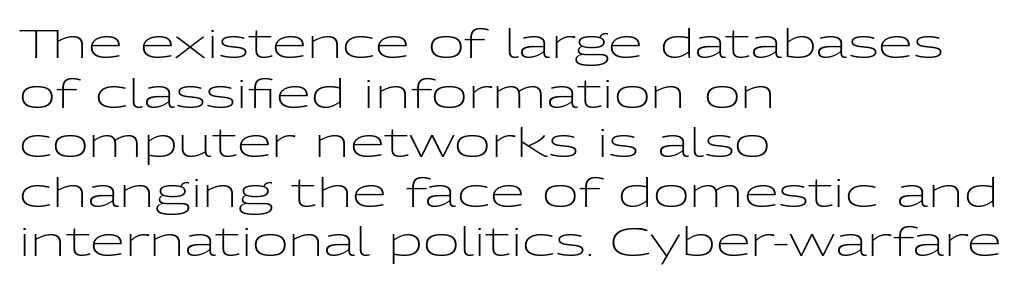
{"serif": "no", "italic": "no", "bold": "no", "weight": "light", "width": "wide", "stroke_contrast": "low", "x_height": "medium", "monospaced": "no", "underline": "no", "align": "left", "line_spacing_ratio": 1.24, "letter_spacing": "normal", "letter_spacing_em": 0.0, "glyph_px": 40}
